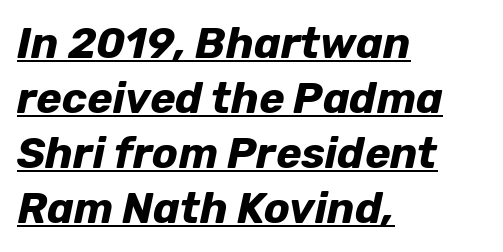
{"italic": "yes", "lean": "right", "slant_degrees": 12, "bold": "yes", "weight": "bold", "width": "normal", "stroke_contrast": "low", "x_height": "medium", "monospaced": "no", "underline": "yes", "align": "left", "line_spacing": "normal", "line_spacing_ratio": 1.28, "letter_spacing": "normal", "letter_spacing_em": 0.0, "glyph_px": 43}
